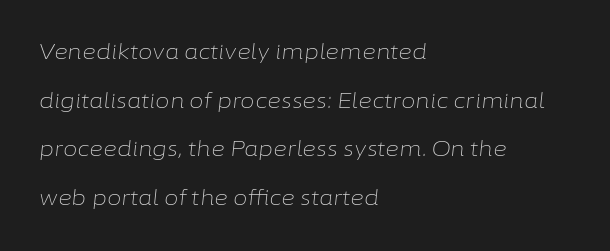
Casual observation: everything's shoved over to the left. The baseline area is clear. This is oblique type, the kind used for emphasis or titles. Leading: increased.
